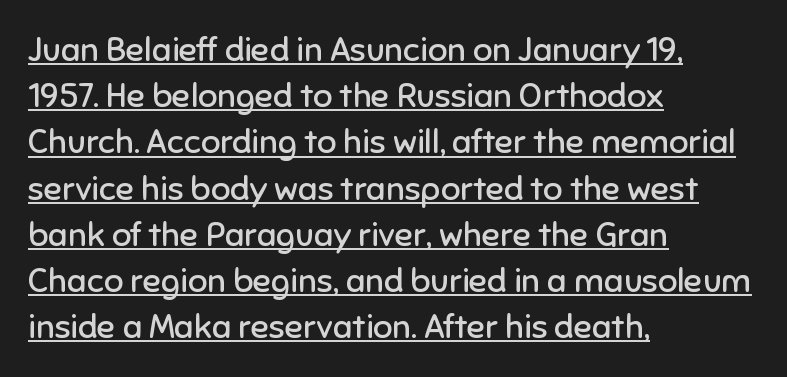
{"serif": "no", "italic": "no", "bold": "no", "weight": "regular", "width": "normal", "stroke_contrast": "low", "x_height": "medium", "monospaced": "no", "underline": "yes", "align": "left", "line_spacing": "normal", "line_spacing_ratio": 1.36, "letter_spacing": "normal", "letter_spacing_em": 0.0, "glyph_px": 34}
